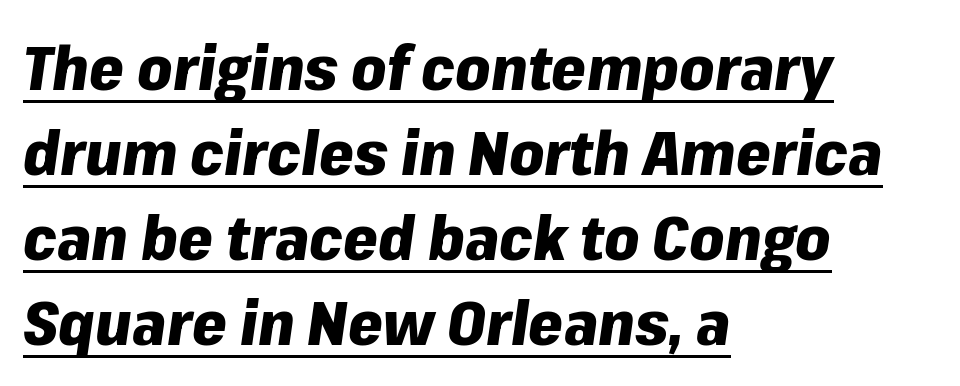
The image shows 62 px heavy type, italic (leaning right); set left-aligned, normal line spacing (1.37x), normal letter spacing, underlined; low stroke contrast and a medium x-height.
